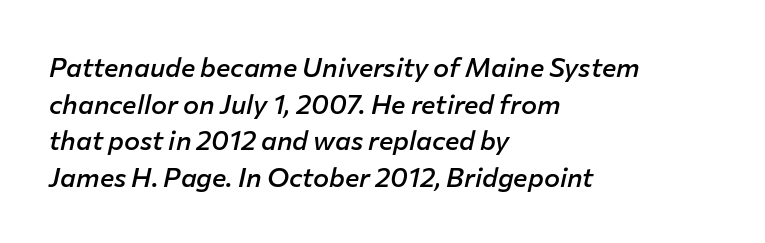
The image shows 27 px text type, italic (leaning right); set left-aligned, normal line spacing (1.36x), normal letter spacing, not underlined.
